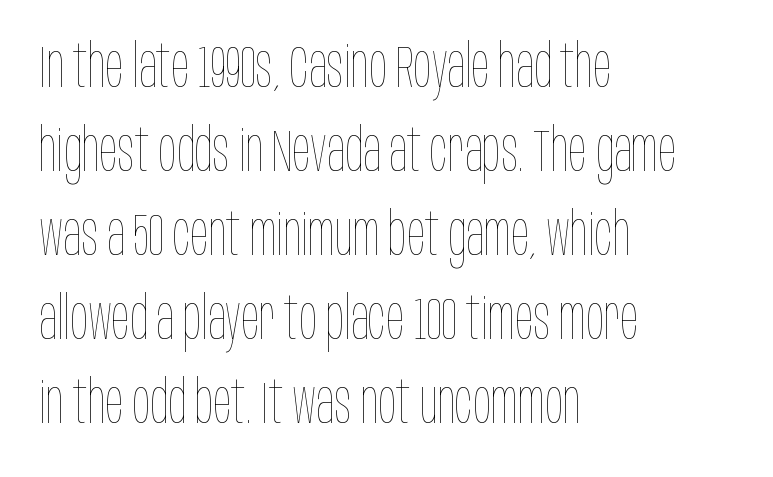
The image shows 60 px thin, condensed type, upright; set left-aligned, normal line spacing (1.4x), normal letter spacing, not underlined; low stroke contrast and a large x-height.
